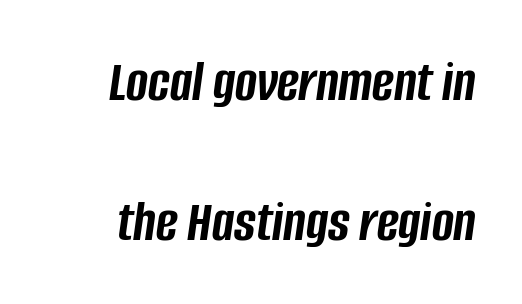
{"italic": "yes", "lean": "right", "slant_degrees": 8, "bold": "yes", "weight": "semibold", "width": "condensed", "stroke_contrast": "low", "x_height": "large", "monospaced": "no", "underline": "no", "line_spacing": "loose", "line_spacing_ratio": 2.37, "letter_spacing": "normal", "letter_spacing_em": 0.0, "glyph_px": 59}
